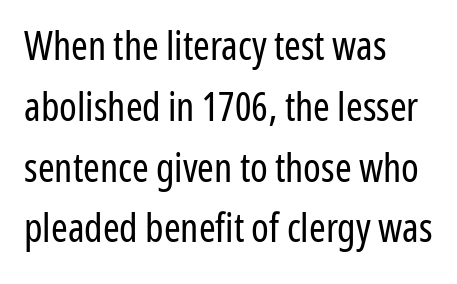
{"serif": "no", "italic": "no", "bold": "no", "weight": "regular", "width": "condensed", "stroke_contrast": "low", "x_height": "medium", "monospaced": "no", "underline": "no", "align": "left", "line_spacing": "normal", "line_spacing_ratio": 1.52, "letter_spacing": "normal", "letter_spacing_em": 0.0, "glyph_px": 40}
